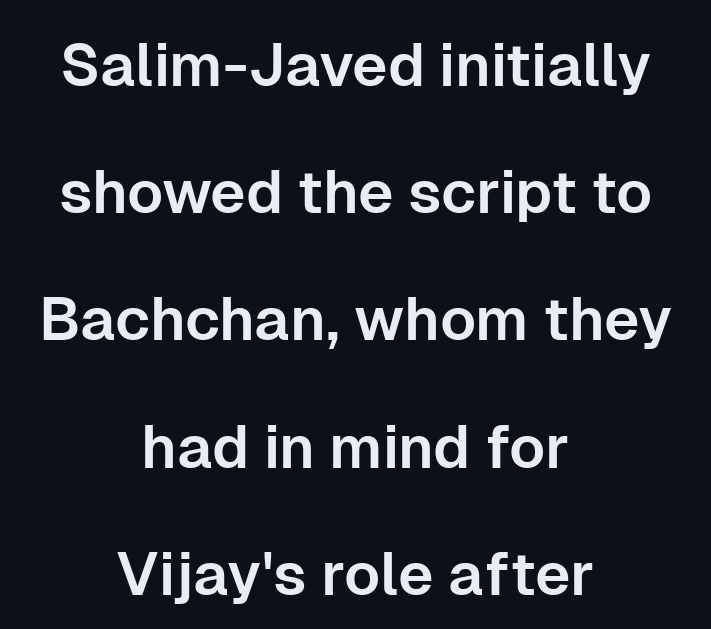
Observe the absence of serifs on each vertical stroke in this sample. You could not count columns in this text — the font is proportionally spaced. Words appear dense and cohesive because spacing is normal. The letters stand straight up with perfectly vertical stems. Horizontal alignment here is central, giving a formal, balanced look. Decoration check: the copy has no underline.
